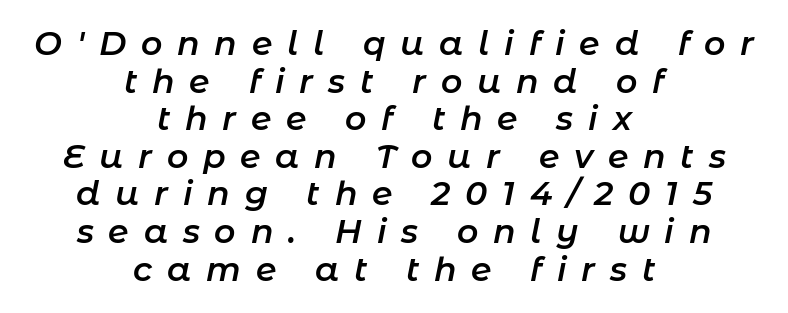
The letters are semibold — heavier than regular but short of a full bold. Tightly led — the rows are bunched. The lettering tilts uniformly, giving the passage an italic look. The lines in this sample share a center point and differ in where they start and stop.
